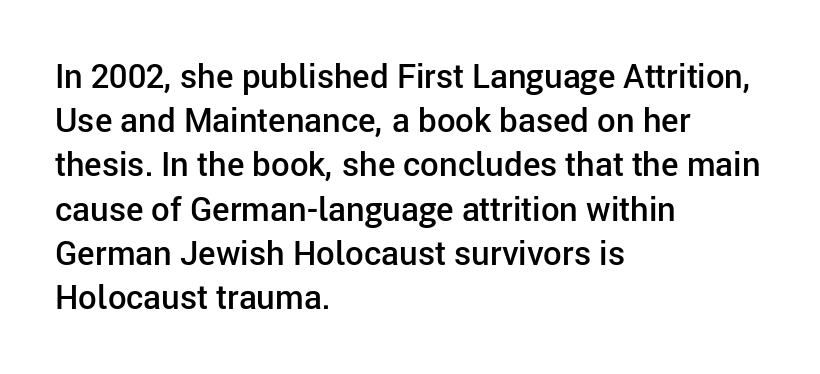
The image shows 33 px semibold sans-serif type, upright; set left-aligned, normal line spacing (1.34x), normal letter spacing, not underlined; low stroke contrast and a medium x-height.
